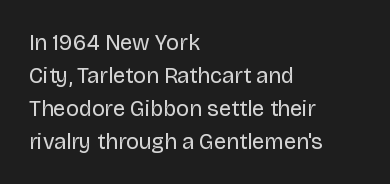
{"italic": "no", "bold": "no", "underline": "no", "align": "left", "line_spacing": "normal", "line_spacing_ratio": 1.5, "letter_spacing": "normal", "letter_spacing_em": 0.0, "glyph_px": 22}
